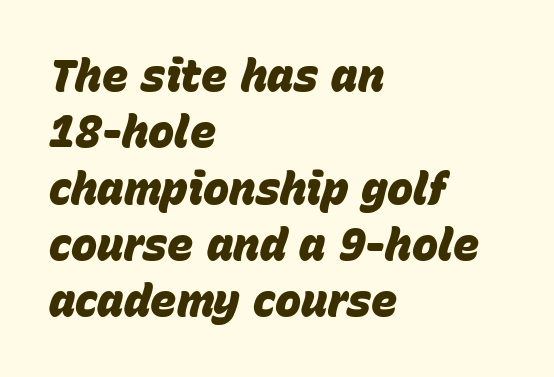
The image shows 44 px heavy type, italic (leaning right); set left-aligned, normal line spacing (1.28x), normal letter spacing, not underlined; low stroke contrast and a large x-height.
